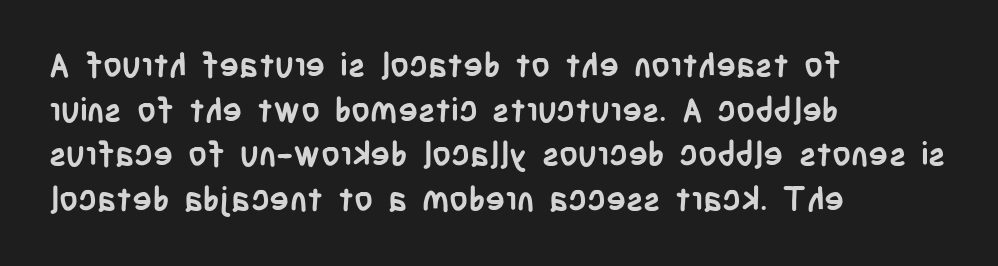
{"serif": "no", "italic": "no", "bold": "yes", "weight": "semibold", "width": "condensed", "stroke_contrast": "low", "x_height": "large", "monospaced": "no", "underline": "no", "align": "left", "line_spacing": "normal", "line_spacing_ratio": 1.35, "letter_spacing": "normal", "letter_spacing_em": 0.0, "glyph_px": 33}
